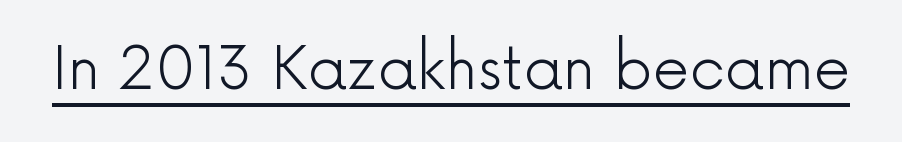
Q: Is the text bold? A: No.
Q: Is the text italic (slanted)? A: No, it is upright.
Q: Is the typeface a serif or a sans-serif typeface? A: Sans-serif.
Q: Is the text underlined? A: Yes.
Q: Is the spacing between letters normal or unusually wide? A: Normal.
Q: Width (condensed, normal, or wide)? A: Normal.
Q: x-height? A: Medium.
Q: Monospaced? A: No.
